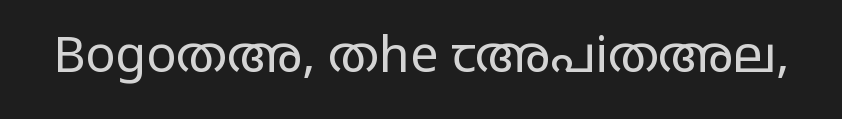
{"serif": "no", "italic": "no", "bold": "no", "weight": "regular", "width": "wide", "stroke_contrast": "low", "x_height": "large", "monospaced": "no", "underline": "no", "letter_spacing": "normal", "letter_spacing_em": 0.0, "glyph_px": 50}
